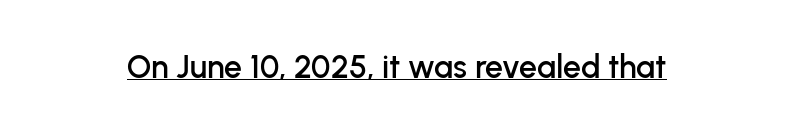
The image shows 32 px sans-serif type, upright; set normal letter spacing, underlined; low stroke contrast and a medium x-height.
